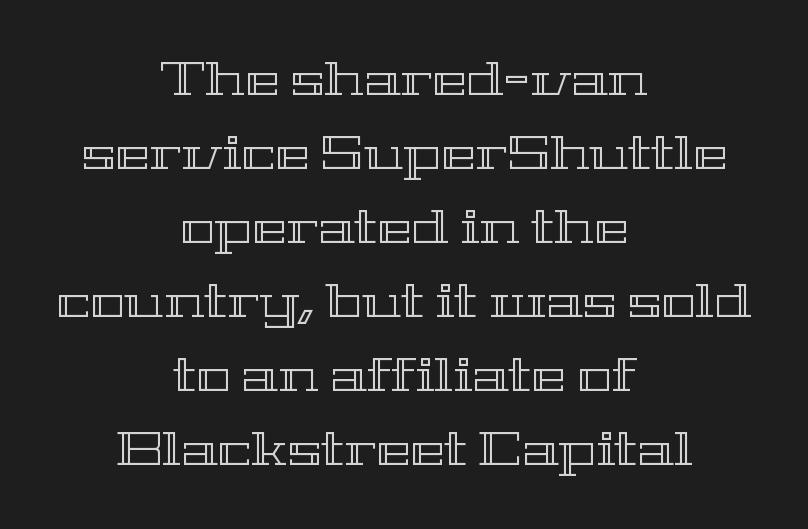
Q: Is the text italic (slanted)? A: No, it is upright.
Q: Is the text underlined? A: No.
Q: How is the paragraph aligned? A: Centered.
Q: Is the spacing between letters normal or unusually wide? A: Normal.
Q: Is the spacing between lines tight, normal or loose? A: Normal.
Q: Width (condensed, normal, or wide)? A: Wide.
Q: x-height? A: Medium.
Q: Monospaced? A: No.
